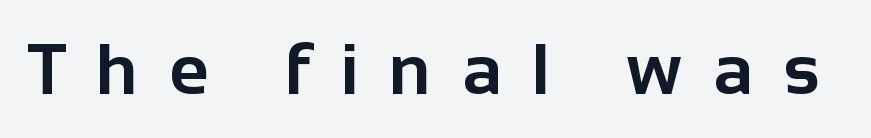
Is this a fixed-width face? No — the glyphs have proportional, varying widths. Weight: bold. Substantial extra tracking has been applied to these lines. Italic? Not at all — the glyphs are vertical. Classification — sans serif.
